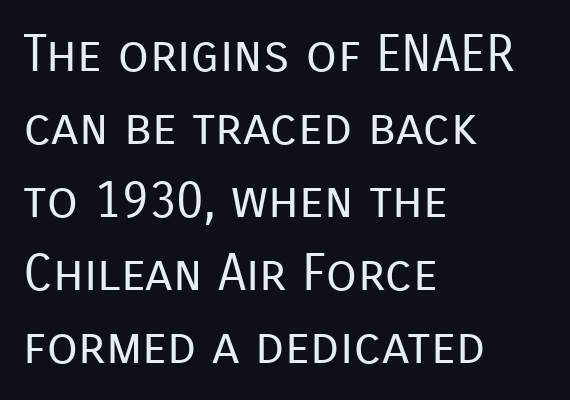
The image shows 51 px regular-weight sans-serif type, upright; set left-aligned, normal line spacing (1.43x), normal letter spacing, not underlined; low stroke contrast and a medium x-height.
